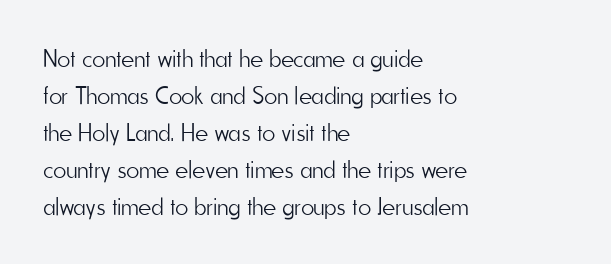
The image shows 25 px text type, upright; set left-aligned, normal line spacing (1.48x), normal letter spacing, not underlined.
